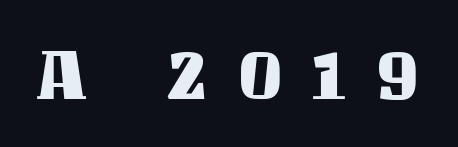
The image shows 75 px text type, upright; set unusually wide letter spacing (+0.41 em), not underlined; medium stroke contrast and a large x-height.
